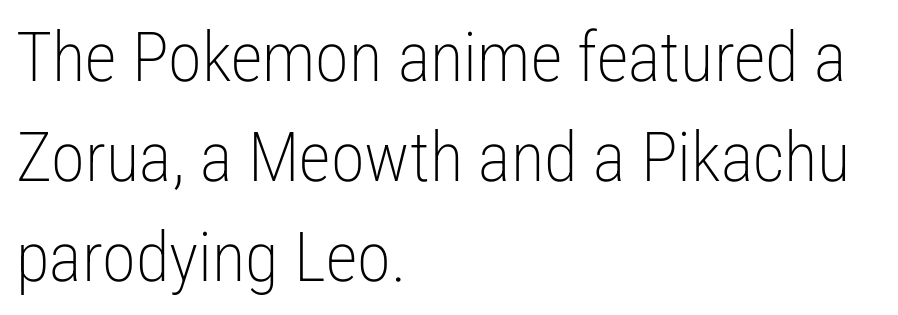
Stems and bowls with no extra thickness — not bold. Vertically, the passage feels balanced, rows spaced as you'd expect. Glyph-to-glyph distance matches everyday printed text. Compared with a centered layout, this one pins lines to the left instead.
